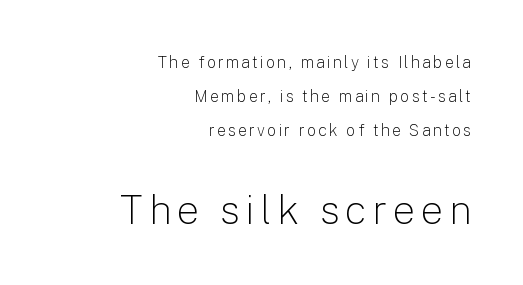
The image shows 40 px light sans-serif type, upright; set right-aligned, loose line spacing (2.12x), not underlined; the second (bottom) block is 2.5x larger; low stroke contrast and a medium x-height.
